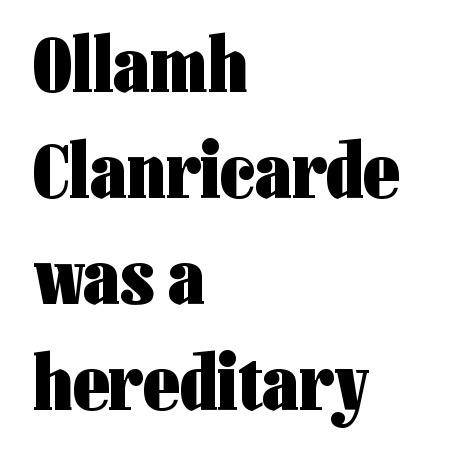
Unlike a traditional serif, this face leaves its strokes unadorned. The font's upright variant was chosen for this text. Spacing verdict: proportional, widths tailored to each character. Every letter is thick-stroked: bold, no question. Vertical spacing — default.
